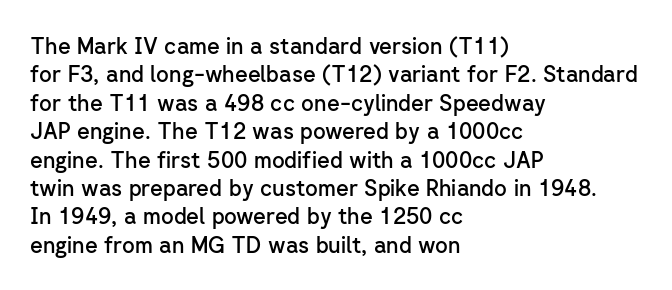
{"italic": "no", "bold": "semi", "underline": "no", "align": "left", "line_spacing": "normal", "line_spacing_ratio": 1.29, "letter_spacing": "normal", "letter_spacing_em": 0.0, "glyph_px": 22}
